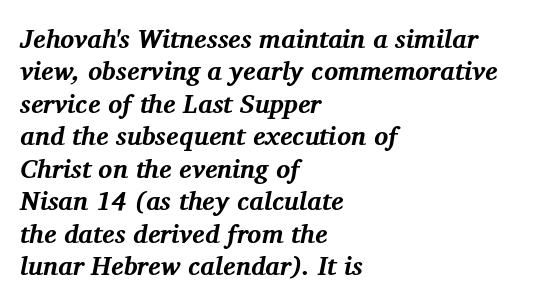
{"italic": "yes", "lean": "right", "slant_degrees": 11, "bold": "yes", "underline": "no", "align": "left", "line_spacing": "normal", "line_spacing_ratio": 1.25, "letter_spacing": "normal", "letter_spacing_em": 0.0, "glyph_px": 26}
